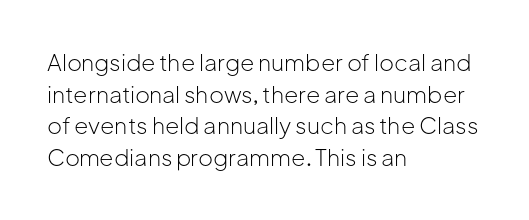
The image shows 23 px text type, upright; set left-aligned, normal line spacing (1.38x), normal letter spacing, not underlined.
